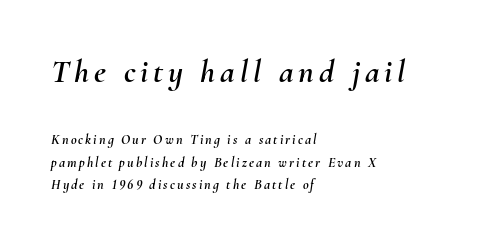
{"italic": "yes", "lean": "right", "slant_degrees": 10, "width": "normal", "stroke_contrast": "medium", "x_height": "small", "monospaced": "no", "underline": "no", "align": "left", "line_spacing": "normal", "line_spacing_ratio": 1.62, "larger_block": "first", "size_ratio": 2.36, "glyph_px": 33}
